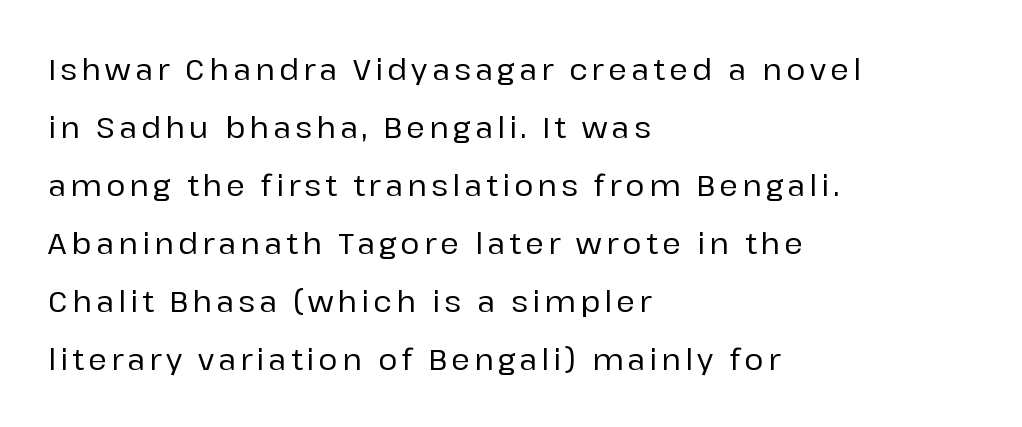
Check where the strokes stop: nothing finishes them off — pure sans. When letters stand straight like this, we call the style roman or upright. Reading down the column, the eye jumps a long way to each next line. The rendering uses natural spacing where letterforms have individual widths. The specimen omits any rule beneath the text block's lines. A student would call this left alignment; a typographer would say flush left, rag right.
